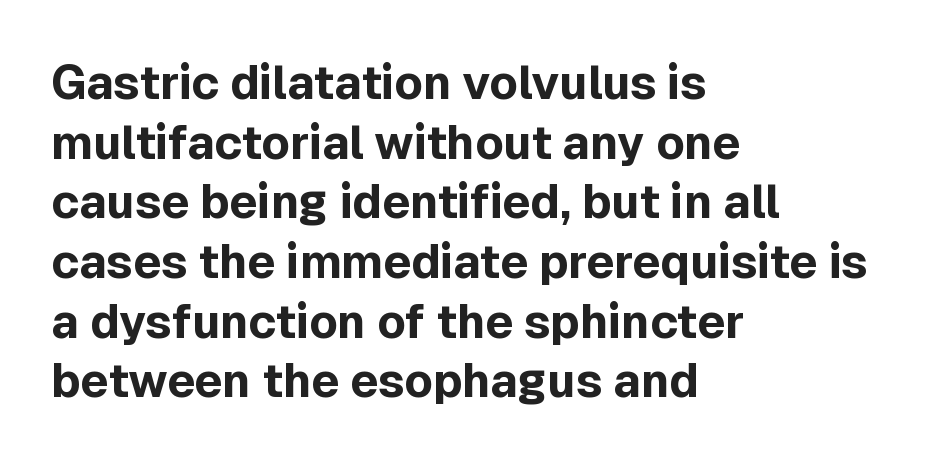
The image shows 47 px bold sans-serif type, upright; set left-aligned, normal line spacing (1.27x), normal letter spacing, not underlined; a medium x-height.
